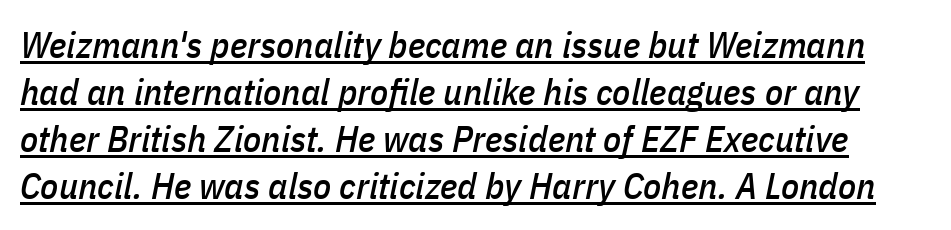
The image shows 37 px condensed type, italic (leaning right); set normal line spacing (1.27x), normal letter spacing, underlined; low stroke contrast and a medium x-height.
